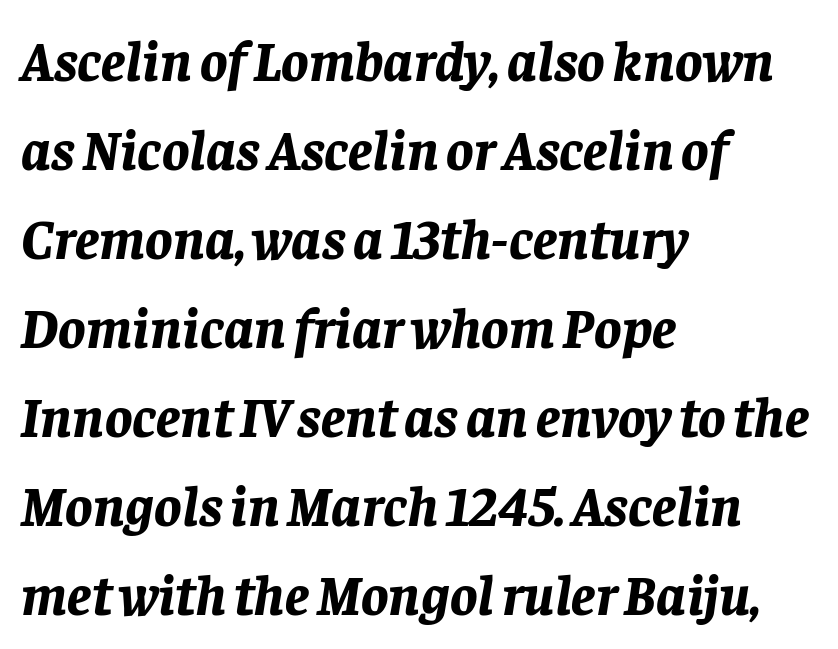
Q: Is the text bold? A: Yes.
Q: Is the text italic (slanted)? A: Yes, it leans right by about 8 degrees.
Q: Is the text underlined? A: No.
Q: How is the paragraph aligned? A: Left-aligned.
Q: Is the spacing between letters normal or unusually wide? A: Normal.
Q: Is the spacing between lines tight, normal or loose? A: Normal.
Q: Width (condensed, normal, or wide)? A: Normal.
Q: Stroke contrast? A: Low.
Q: x-height? A: Large.
Q: Monospaced? A: No.
